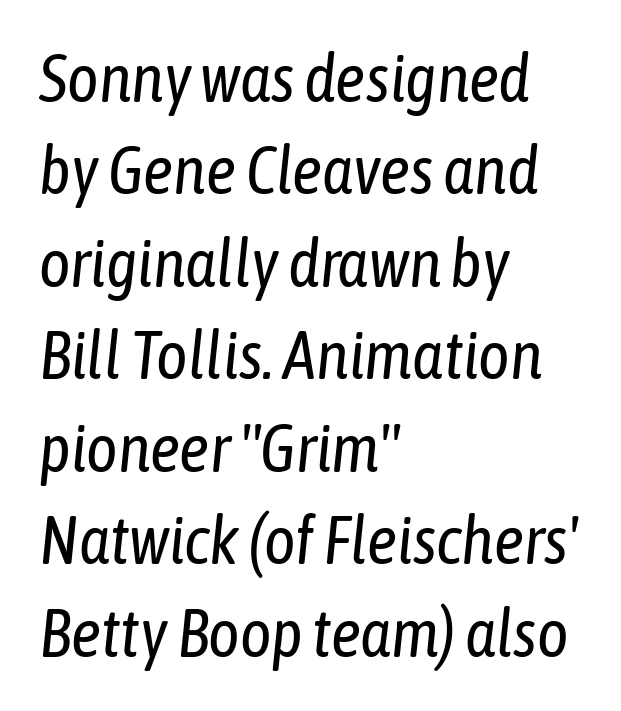
A typesetter would mark this as italic. Words appear dense and cohesive because spacing is normal. This reads as an unemphasized weight, regular at the heaviest. The words here are not underlined.
